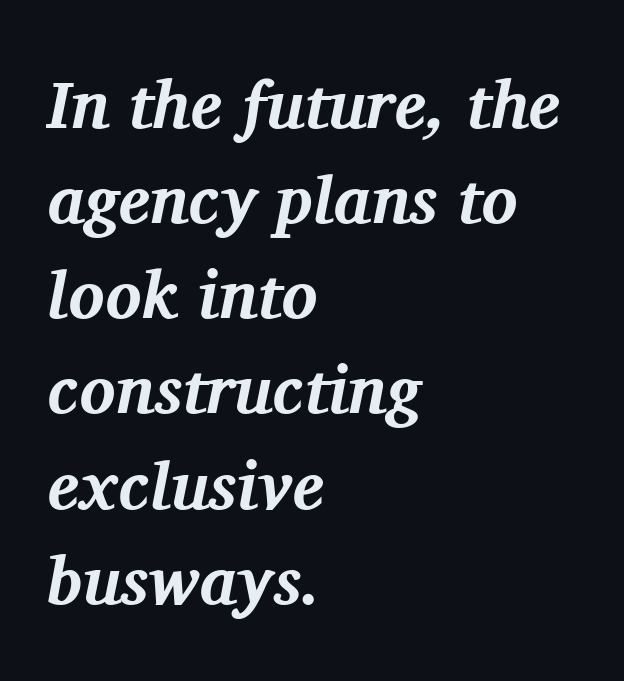
{"serif": "yes", "italic": "yes", "lean": "right", "slant_degrees": 11, "bold": "yes", "weight": "bold", "width": "normal", "stroke_contrast": "medium", "x_height": "medium", "monospaced": "no", "underline": "no", "align": "left", "line_spacing": "normal", "line_spacing_ratio": 1.42, "letter_spacing": "normal", "letter_spacing_em": 0.0, "glyph_px": 67}
